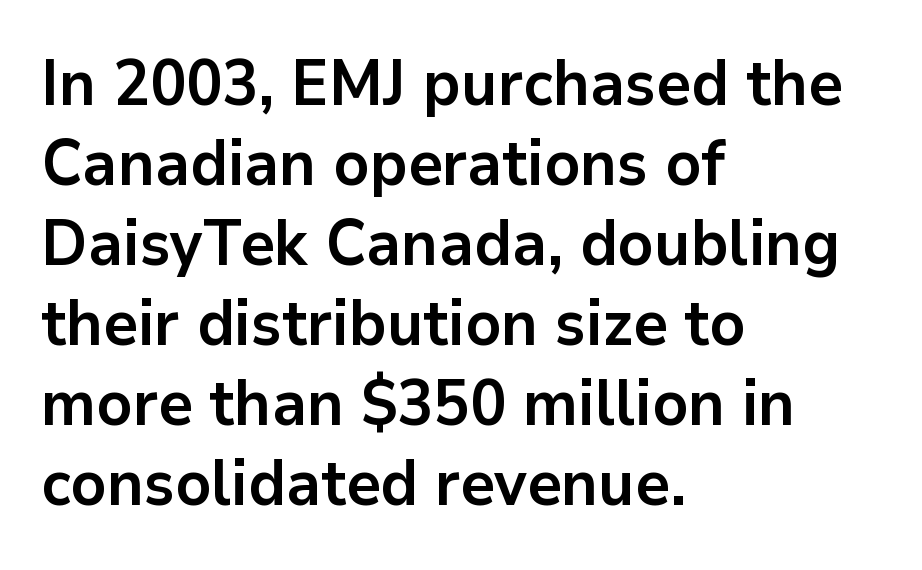
The image shows 63 px bold sans-serif type, upright; set left-aligned, normal line spacing (1.27x), normal letter spacing, not underlined; low stroke contrast and a medium x-height.
